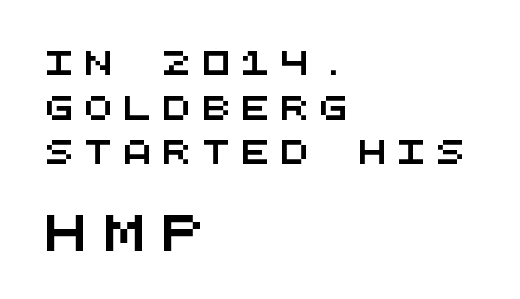
{"serif": "no", "width": "wide", "stroke_contrast": "medium", "x_height": "large", "monospaced": "yes", "underline": "no", "align": "left", "line_spacing_ratio": 1.86, "letter_spacing": "wide", "letter_spacing_em": 0.43, "larger_block": "second", "size_ratio": 1.5, "glyph_px": 36}
